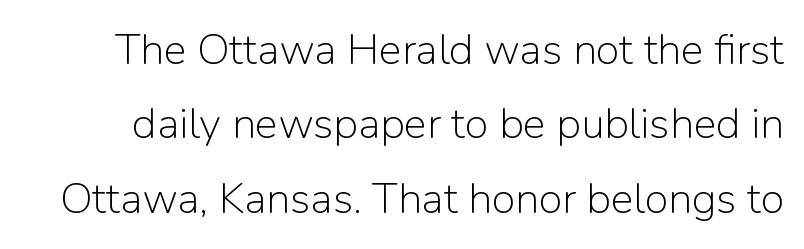
{"serif": "no", "italic": "no", "bold": "no", "weight": "light", "width": "normal", "stroke_contrast": "low", "x_height": "medium", "monospaced": "no", "underline": "no", "line_spacing_ratio": 1.73, "letter_spacing": "normal", "letter_spacing_em": 0.0, "glyph_px": 43}
